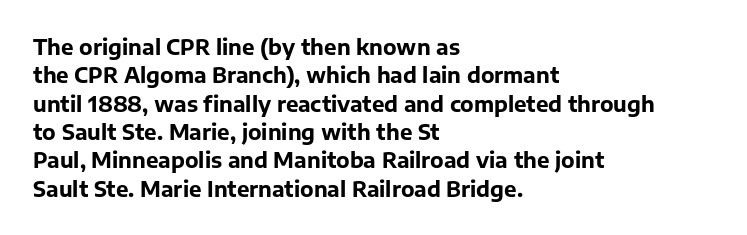
The lines in this sample share a left origin and differ only in where they stop. The block of text has a typical density, with ordinary space between rows. Posture: upright roman. The characters look thick and weighty, a clear bold. Letters rest on an invisible, unmarked baseline. There is no visible air inserted between adjacent glyphs.
